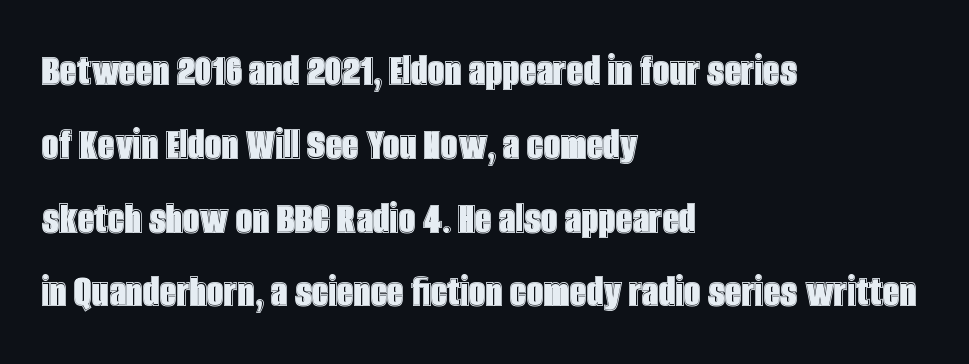
The image shows 47 px condensed type, upright; set left-aligned, normal line spacing (1.57x), normal letter spacing, not underlined; a large x-height.
